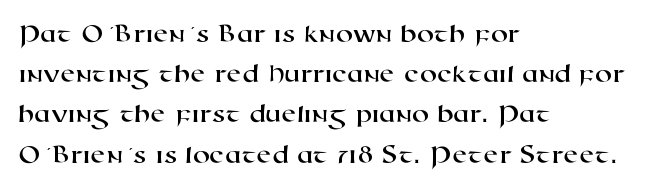
Q: Is the text underlined? A: No.
Q: How is the paragraph aligned? A: Left-aligned.
Q: Is the spacing between letters normal or unusually wide? A: Normal.
Q: Is the spacing between lines tight, normal or loose? A: Normal.
